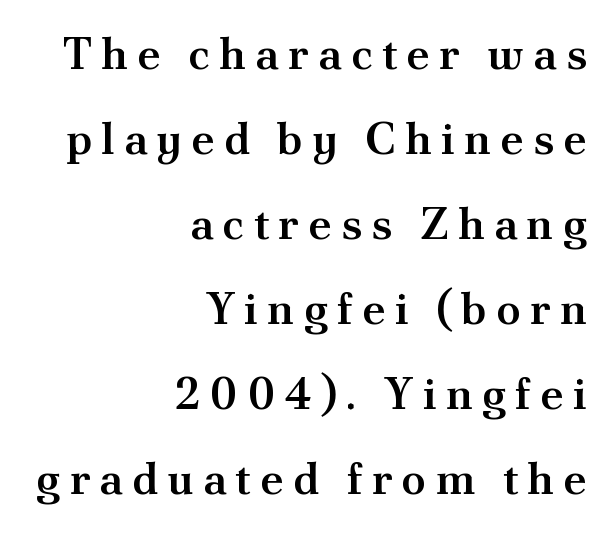
Q: Is the text bold? A: Semi-bold.
Q: Is the text italic (slanted)? A: No, it is upright.
Q: Is the typeface a serif or a sans-serif typeface? A: Serif.
Q: Is the text underlined? A: No.
Q: How is the paragraph aligned? A: Right-aligned.
Q: Is the spacing between letters normal or unusually wide? A: Unusually wide.
Q: Width (condensed, normal, or wide)? A: Normal.
Q: Stroke contrast? A: Medium.
Q: x-height? A: Small.
Q: Monospaced? A: No.
